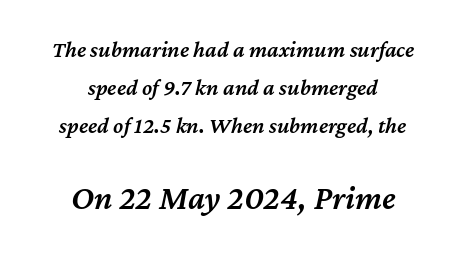
{"italic": "yes", "lean": "right", "slant_degrees": 12, "bold": "semi", "weight": "semibold", "width": "normal", "stroke_contrast": "medium", "x_height": "medium", "monospaced": "no", "underline": "no", "align": "center", "line_spacing": "normal", "line_spacing_ratio": 1.66, "letter_spacing": "normal", "letter_spacing_em": 0.0, "larger_block": "second", "size_ratio": 1.48, "glyph_px": 34}
